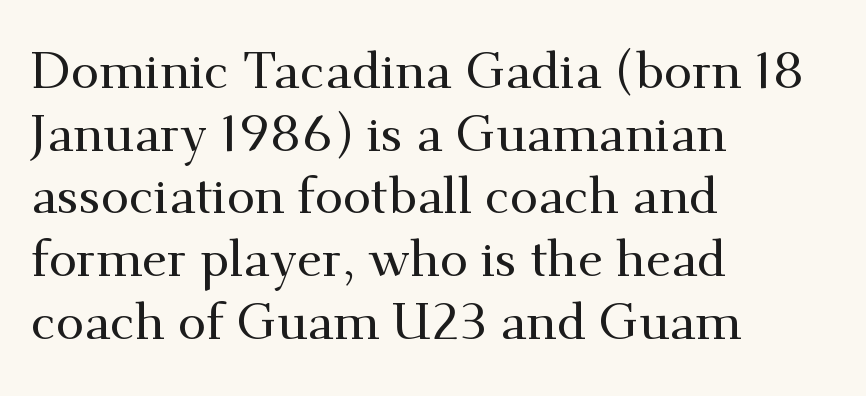
{"serif": "yes", "italic": "no", "width": "normal", "stroke_contrast": "medium", "x_height": "small", "monospaced": "no", "underline": "no", "align": "left", "line_spacing_ratio": 1.23, "letter_spacing": "normal", "letter_spacing_em": 0.0, "glyph_px": 51}
